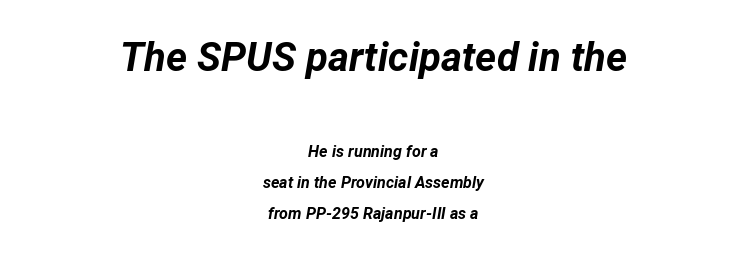
{"italic": "yes", "lean": "right", "slant_degrees": 12, "bold": "yes", "weight": "bold", "width": "normal", "stroke_contrast": "low", "x_height": "medium", "monospaced": "no", "underline": "no", "align": "center", "line_spacing": "loose", "line_spacing_ratio": 1.93, "letter_spacing": "normal", "letter_spacing_em": 0.0, "larger_block": "first", "size_ratio": 2.5, "glyph_px": 40}
